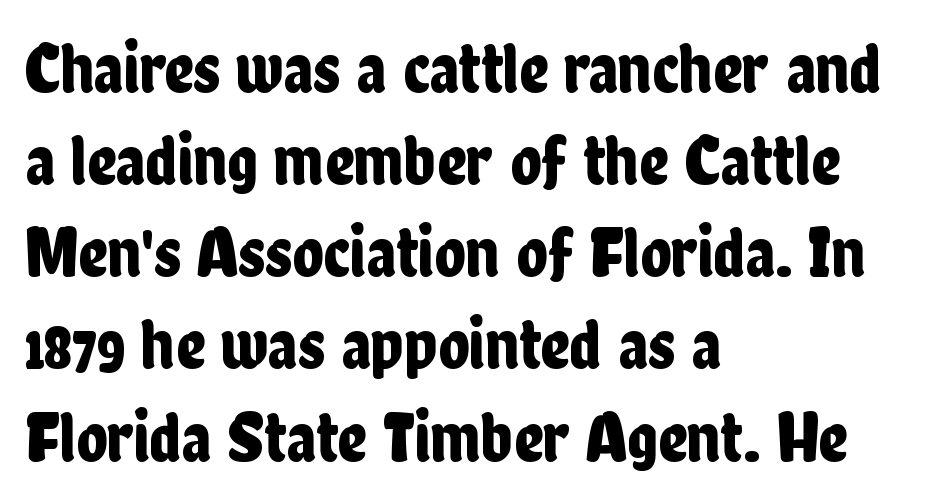
The tracking reads as untouched default to a designer's eye. Plain, unruled lines of type. Does the copy run flush right? No — it runs flush left. Notice how the stems are strictly vertical — no italics here. Spacing verdict: proportional, widths tailored to each character.
